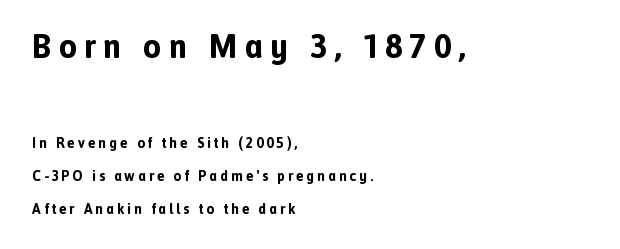
The image shows 33 px bold sans-serif type, upright; set left-aligned, loose line spacing (2.35x), unusually wide letter spacing (+0.21 em), not underlined; the first (top) block is 2.36x larger; a medium x-height.
